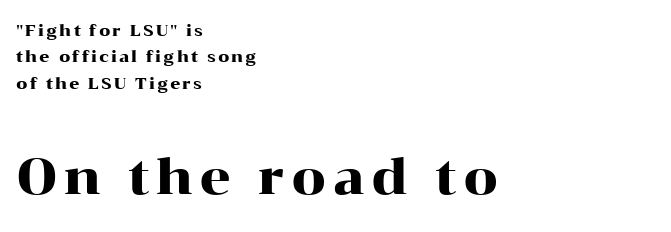
Glance below the letters and you will spot only blank space. The designer left line spacing at the default. Vertical strokes here are truly vertical. The rendering anchors every line to the left-hand side.
